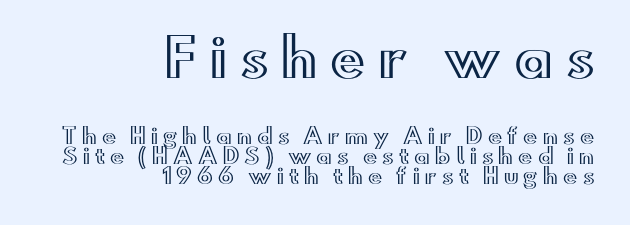
Q: Is the text italic (slanted)? A: No, it is upright.
Q: Is the text underlined? A: No.
Q: How is the paragraph aligned? A: Right-aligned.
Q: Is the spacing between letters normal or unusually wide? A: Unusually wide.
Q: Is the spacing between lines tight, normal or loose? A: Tight.
Q: Which block of text is set in a larger size, the first (top) or the second (bottom)? A: The first (top) one.
Q: Width (condensed, normal, or wide)? A: Wide.
Q: x-height? A: Small.
Q: Monospaced? A: No.
